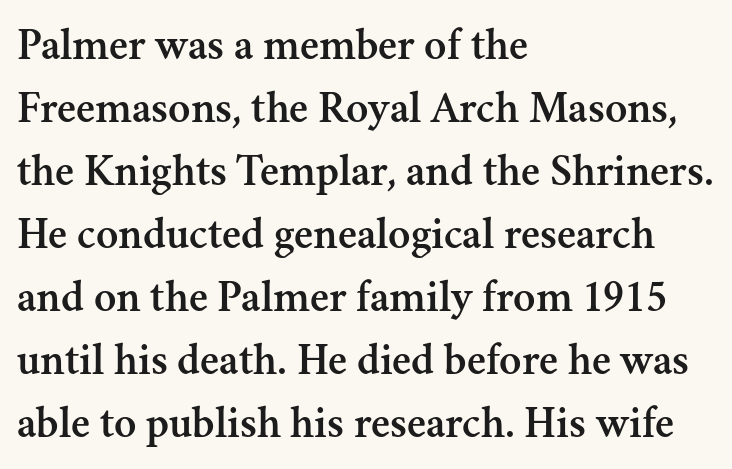
The image shows 46 px serif type, upright; set left-aligned, normal line spacing (1.37x), normal letter spacing, not underlined; medium stroke contrast and a small x-height.
